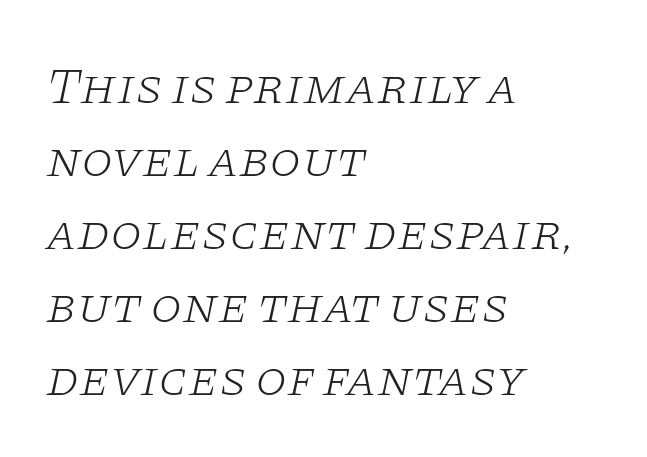
Stroke terminals: seriffed. Is this a fixed-width face? No — the glyphs have proportional, varying widths. Stems here are at most as thick as an everyday book face. Notice how the stems are inclined rather than vertical — that's the hallmark of italics. Observe the ordinary spacing: letters are neighbours, not strangers.
